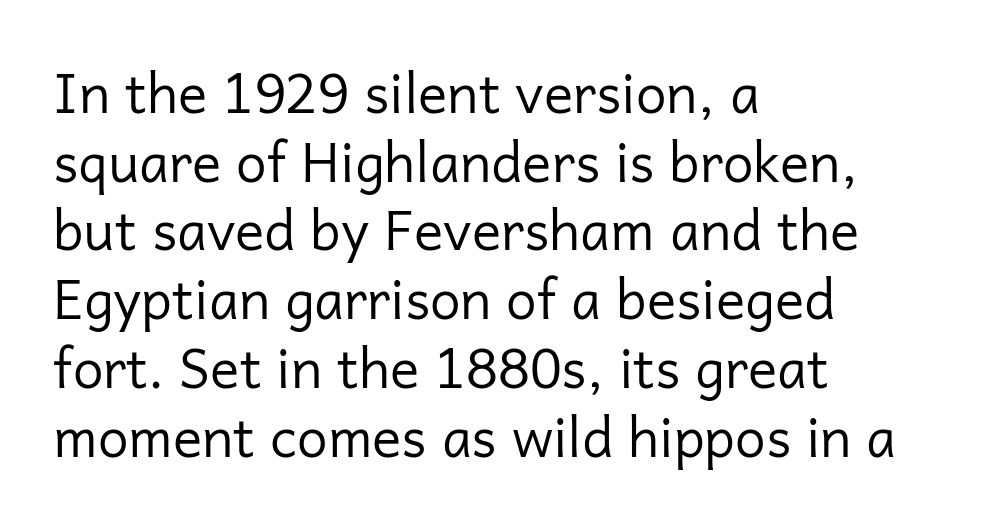
The image shows 55 px regular-weight sans-serif type, upright; set left-aligned, normal line spacing (1.25x), normal letter spacing, not underlined; low stroke contrast and a medium x-height.
